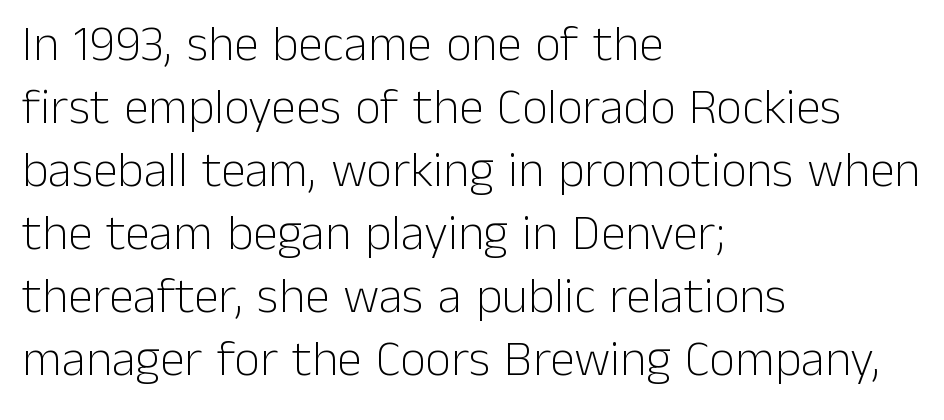
The image shows 50 px light sans-serif type, upright; set left-aligned, normal line spacing (1.26x), normal letter spacing, not underlined; low stroke contrast and a medium x-height.
